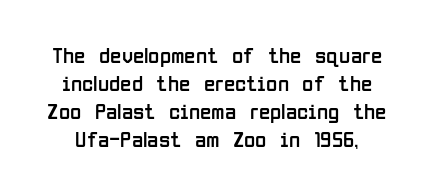
This sample uses an upright cut, with every glyph sitting square on the baseline. Nobody drew a line under any word here. Stroke thickness stays within the range of a standard reading face or lighter. Nothing unusual about the tracking: characters are spaced as the font intends.
